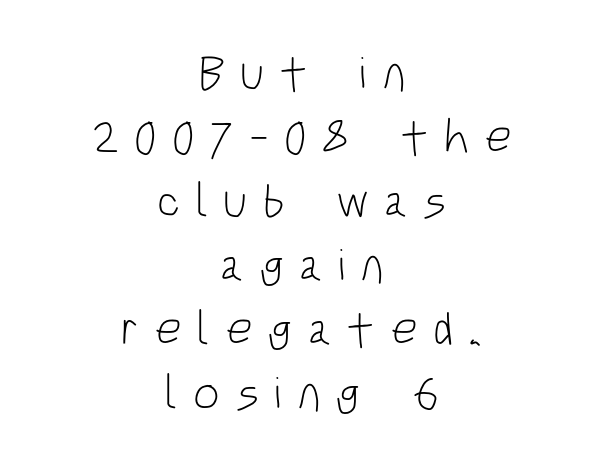
Is this a heavy cut? Hardly; it is regular or lighter. Looks like regular typesetting: each glyph gets only the width it needs. Type style note: lacks serifs. Display-style spreading of the glyphs; the letterfit is very open. Leading: standard. Underlining? Definitely not there.
